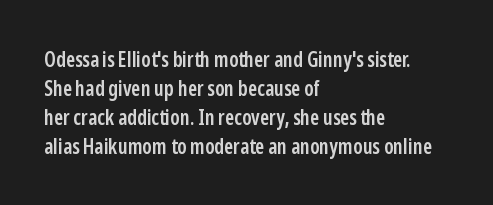
These lines keep a tight, regular rhythm from letter to letter. If you drew a ruler down the left edge, every line would touch it. Compared with an ordinary text face, these strokes are moderately heavier — a semibold. Whoever set this chose a conventional vertical rhythm. The glyphs are unaccompanied by any horizontal stroke below them.
